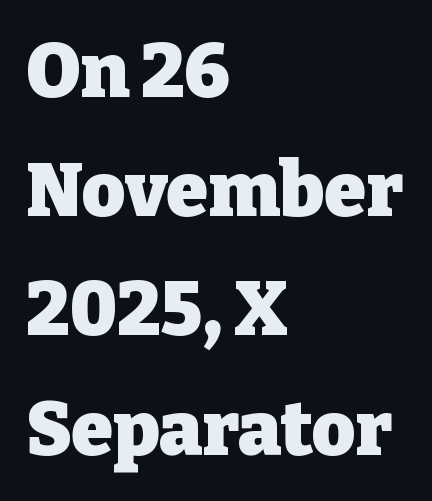
{"serif": "yes", "italic": "no", "bold": "yes", "weight": "heavy", "width": "normal", "stroke_contrast": "low", "x_height": "medium", "monospaced": "no", "underline": "no", "align": "left", "line_spacing": "normal", "line_spacing_ratio": 1.59, "letter_spacing": "normal", "letter_spacing_em": 0.0, "glyph_px": 75}
